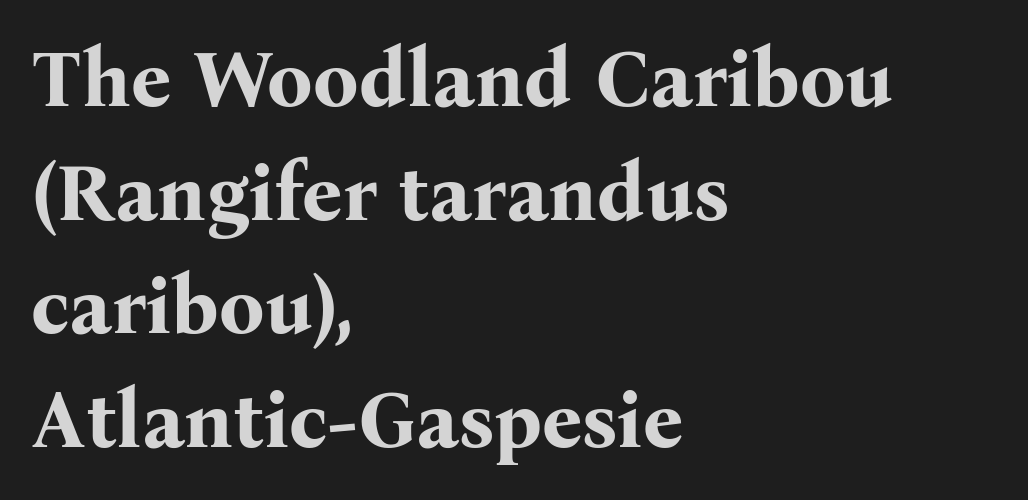
{"serif": "yes", "italic": "no", "bold": "yes", "weight": "bold", "width": "normal", "stroke_contrast": "medium", "x_height": "medium", "monospaced": "no", "underline": "no", "align": "left", "line_spacing": "normal", "line_spacing_ratio": 1.42, "letter_spacing": "normal", "letter_spacing_em": 0.0, "glyph_px": 80}
